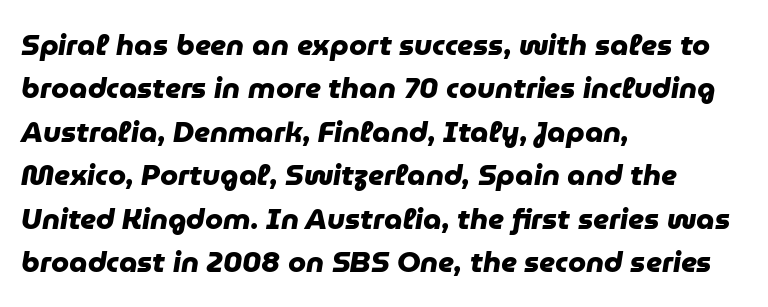
Serif or sans? Sans — the stroke terminals are bare. Each line starts at the same left margin while the right side varies. How are the letters spaced? Ordinarily, with no added tracking. The letters advance in unequal steps, a hallmark of proportional type. Quick note: underline off. These lines carry a lot of weight — the face is fully bold.
